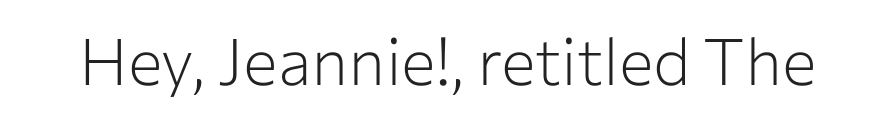
{"serif": "no", "italic": "no", "bold": "no", "weight": "light", "width": "normal", "stroke_contrast": "low", "x_height": "medium", "monospaced": "no", "underline": "no", "letter_spacing": "normal", "letter_spacing_em": 0.0, "glyph_px": 65}
